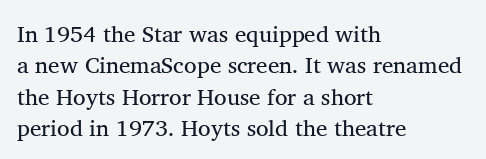
{"italic": "no", "bold": "no", "underline": "no", "align": "left", "line_spacing": "normal", "line_spacing_ratio": 1.36, "letter_spacing": "normal", "letter_spacing_em": 0.0, "glyph_px": 23}
